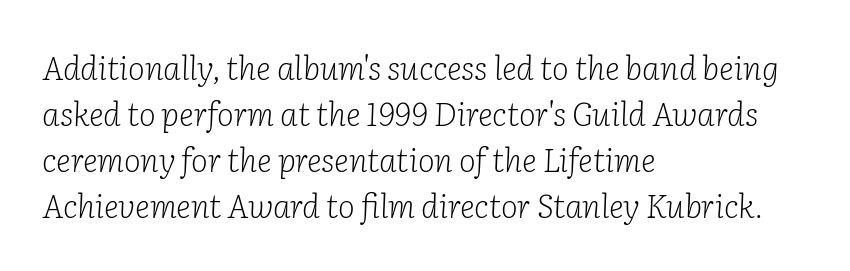
Q: Is the text bold? A: No.
Q: Is the text italic (slanted)? A: Yes, it leans right by about 2 degrees.
Q: Is the typeface a serif or a sans-serif typeface? A: Serif.
Q: Is the text underlined? A: No.
Q: How is the paragraph aligned? A: Left-aligned.
Q: Is the spacing between letters normal or unusually wide? A: Normal.
Q: Is the spacing between lines tight, normal or loose? A: Normal.
Q: Width (condensed, normal, or wide)? A: Normal.
Q: Stroke contrast? A: Low.
Q: x-height? A: Medium.
Q: Monospaced? A: No.
